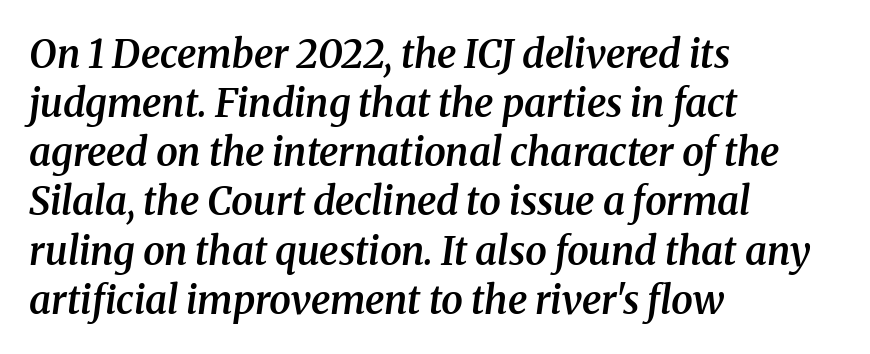
{"serif": "yes", "italic": "yes", "lean": "right", "slant_degrees": 8, "bold": "semi", "weight": "semibold", "width": "normal", "stroke_contrast": "medium", "x_height": "medium", "monospaced": "no", "underline": "no", "align": "left", "line_spacing": "normal", "line_spacing_ratio": 1.26, "letter_spacing": "normal", "letter_spacing_em": 0.0, "glyph_px": 39}
